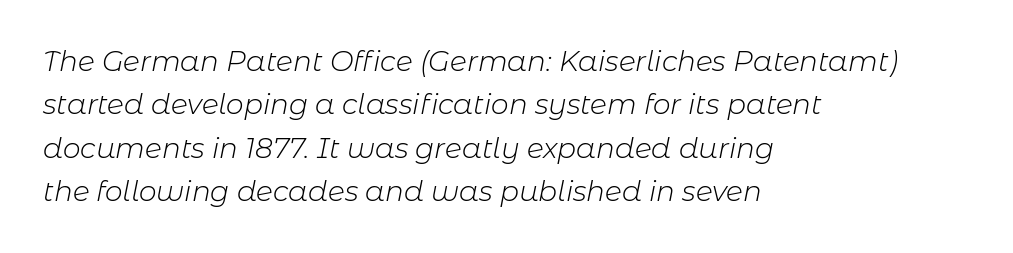
Descenders hang freely into open space. Ink coverage per letter is moderate at most. The passage is arranged the way most books set body copy — flush left. Interline gaps are of average width in this sample.
